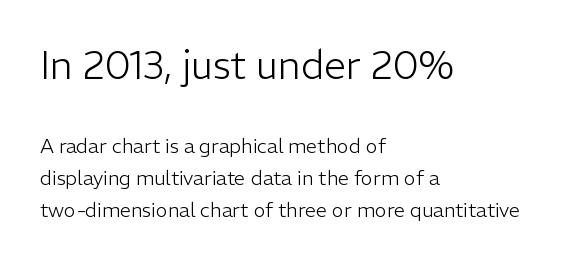
The image shows 39 px light sans-serif type, upright; set left-aligned, normal line spacing (1.59x), normal letter spacing, not underlined; the first (top) block is 1.95x larger; low stroke contrast and a medium x-height.
